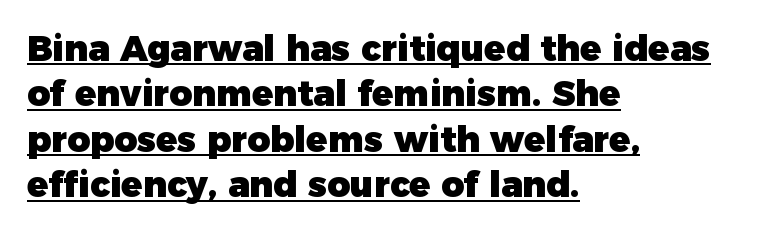
{"serif": "no", "italic": "no", "bold": "yes", "weight": "heavy", "width": "normal", "stroke_contrast": "low", "x_height": "medium", "monospaced": "no", "underline": "yes", "align": "left", "line_spacing": "normal", "line_spacing_ratio": 1.3, "letter_spacing": "normal", "letter_spacing_em": 0.0, "glyph_px": 35}
